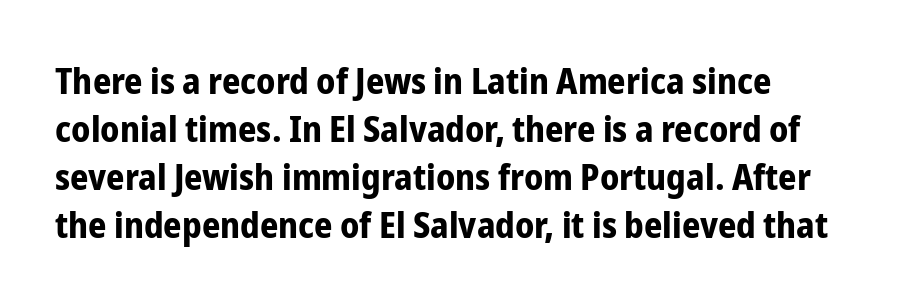
{"serif": "no", "italic": "no", "bold": "yes", "weight": "bold", "width": "condensed", "stroke_contrast": "low", "x_height": "medium", "monospaced": "no", "underline": "no", "align": "left", "line_spacing": "normal", "line_spacing_ratio": 1.33, "letter_spacing": "normal", "letter_spacing_em": 0.0, "glyph_px": 36}
